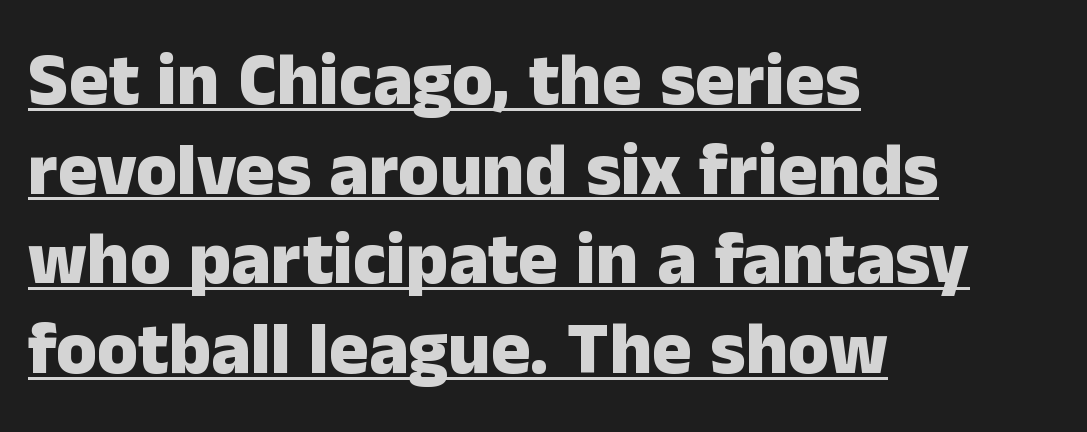
{"serif": "no", "italic": "no", "bold": "yes", "weight": "heavy", "width": "normal", "stroke_contrast": "low", "x_height": "medium", "monospaced": "no", "underline": "yes", "align": "left", "line_spacing_ratio": 1.21, "letter_spacing": "normal", "letter_spacing_em": 0.0, "glyph_px": 74}
